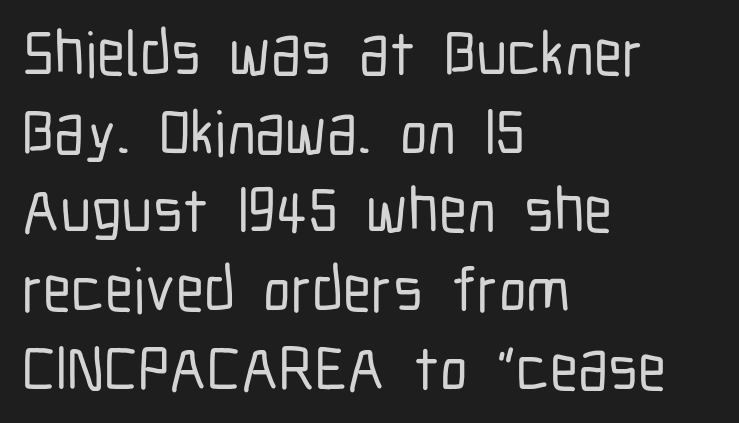
The image shows 63 px condensed sans-serif type, upright; set left-aligned, normal line spacing (1.25x), normal letter spacing, not underlined; low stroke contrast and a medium x-height.
